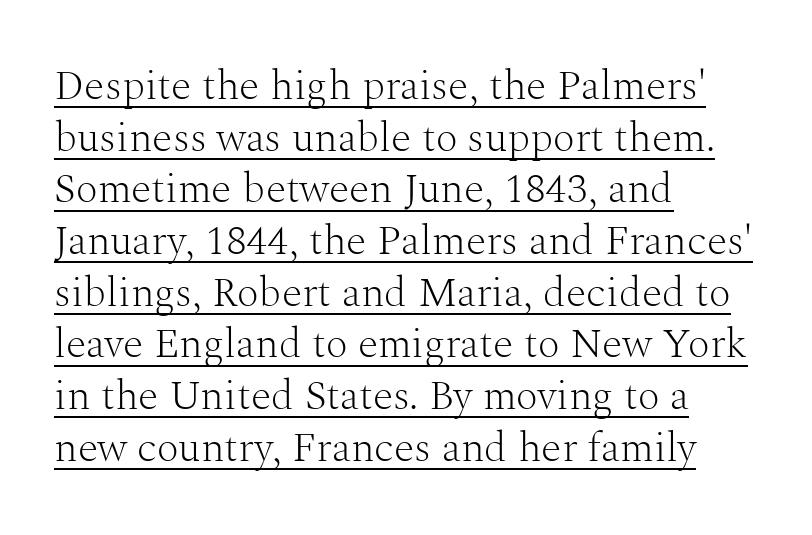
A roman cut, with each character standing at attention. Characters follow at the spacing the type designer built in. These lines are composed in type with serifs. The strokes carry an ordinary text weight at most. Think of a printed novel: that variable character pitch is what you see here.
